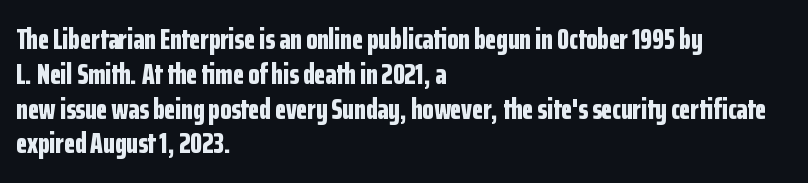
The space beneath each line is pristine and unruled. Is this a fixed-width face? No — the glyphs have proportional, varying widths. Summary of weight: heavy, a full bold. The lettering stays uniformly vertical, giving the passage a roman look. In terms of letterform style, serifs are entirely absent. Default kerning and tracking; the words read as compact shapes.
